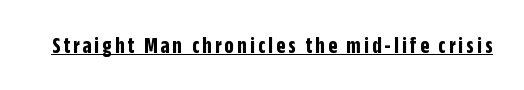
These characters rest on top of a visible drawn line. Caption: bold face, heavy strokes. No italicization has been applied; the sample stays upright.
